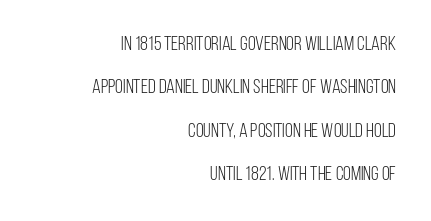
{"italic": "no", "bold": "no", "underline": "no", "align": "right", "line_spacing": "loose", "line_spacing_ratio": 2.17, "letter_spacing": "normal", "letter_spacing_em": 0.0, "glyph_px": 20}
